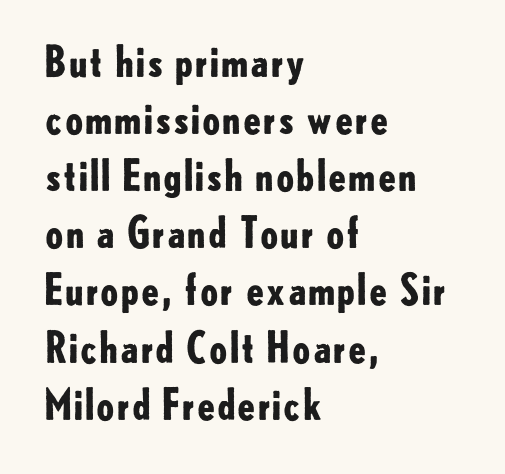
Q: Is the text bold? A: Yes.
Q: Is the text italic (slanted)? A: No, it is upright.
Q: Is the typeface a serif or a sans-serif typeface? A: Sans-serif.
Q: Is the text underlined? A: No.
Q: How is the paragraph aligned? A: Left-aligned.
Q: Is the spacing between letters normal or unusually wide? A: Normal.
Q: Is the spacing between lines tight, normal or loose? A: Normal.
Q: Width (condensed, normal, or wide)? A: Normal.
Q: Stroke contrast? A: Low.
Q: x-height? A: Small.
Q: Monospaced? A: No.
